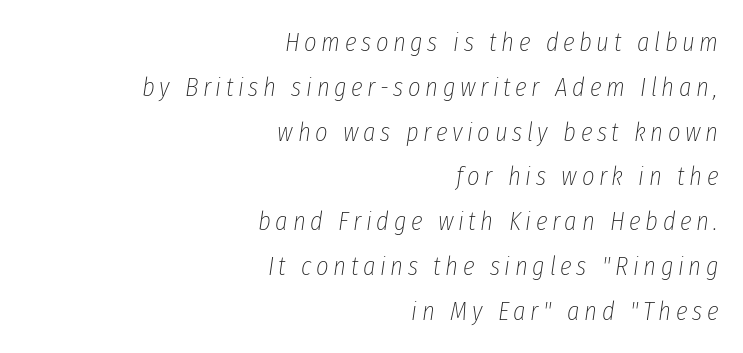
{"italic": "yes", "lean": "right", "slant_degrees": 8, "bold": "no", "underline": "no", "align": "right", "line_spacing": "normal", "line_spacing_ratio": 1.66, "glyph_px": 27}
